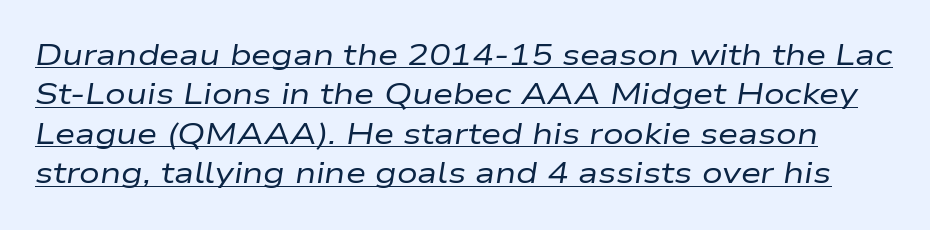
The image shows 29 px regular-weight, wide type, italic (leaning right); set normal line spacing (1.36x), normal letter spacing, underlined; low stroke contrast and a medium x-height.
